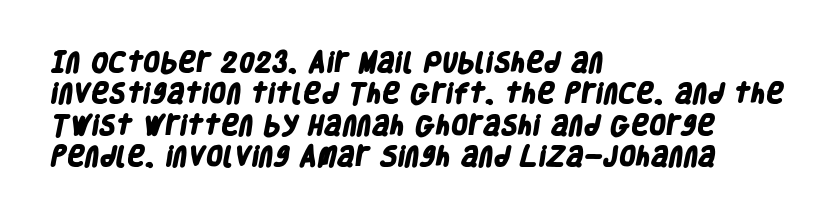
The image shows 22 px bold type; set left-aligned, normal line spacing (1.43x), normal letter spacing, not underlined.
